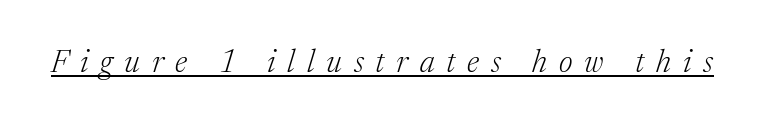
{"serif": "yes", "italic": "yes", "lean": "right", "slant_degrees": 17, "bold": "no", "weight": "light", "width": "normal", "stroke_contrast": "medium", "x_height": "medium", "monospaced": "no", "underline": "yes", "letter_spacing": "wide", "letter_spacing_em": 0.37, "glyph_px": 32}
